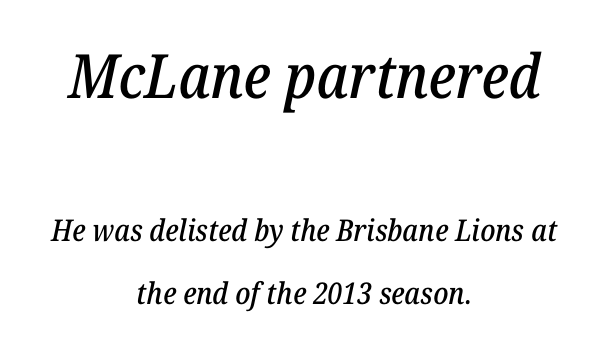
{"serif": "yes", "italic": "yes", "lean": "right", "slant_degrees": 12, "width": "normal", "stroke_contrast": "low", "x_height": "medium", "monospaced": "no", "underline": "no", "align": "center", "line_spacing": "loose", "line_spacing_ratio": 2.09, "letter_spacing": "normal", "letter_spacing_em": 0.0, "larger_block": "first", "size_ratio": 2.03, "glyph_px": 61}
